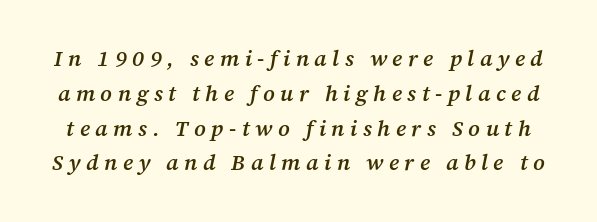
{"italic": "yes", "lean": "right", "slant_degrees": 12, "bold": "semi", "underline": "no", "line_spacing": "normal", "line_spacing_ratio": 1.58, "letter_spacing": "wide", "letter_spacing_em": 0.25, "glyph_px": 22}
